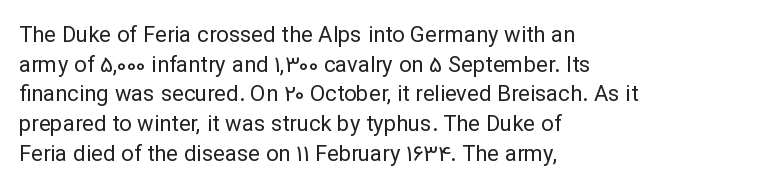
Unmarked baselines from the first word to the last. The designer left line spacing at the default. The rendering anchors every line to the left-hand side. The gaps between neighbouring characters are ordinary and unremarkable. The type sits square on the baseline with zero lean.
